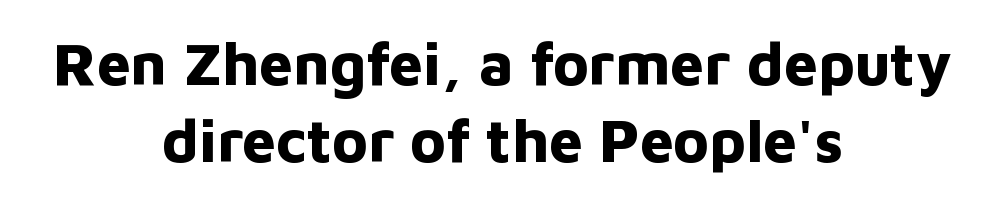
The image shows 60 px bold sans-serif type, upright; set centered, normal line spacing (1.28x), normal letter spacing, not underlined; low stroke contrast and a medium x-height.
